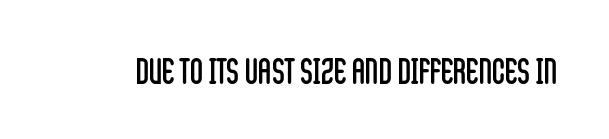
The image shows 36 px regular-weight, condensed sans-serif type, upright; set normal letter spacing, not underlined; low stroke contrast and a large x-height.
